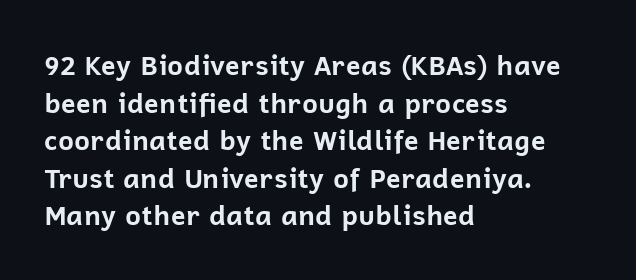
{"italic": "no", "bold": "yes", "underline": "no", "align": "left", "line_spacing": "normal", "line_spacing_ratio": 1.39, "letter_spacing": "normal", "letter_spacing_em": 0.0, "glyph_px": 27}
